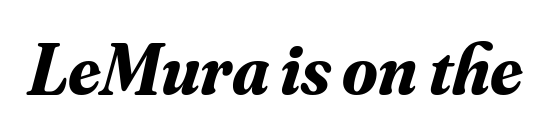
Q: Is the text bold? A: Yes.
Q: Is the text italic (slanted)? A: Yes, it leans right by about 16 degrees.
Q: Is the typeface a serif or a sans-serif typeface? A: Serif.
Q: Is the text underlined? A: No.
Q: Is the spacing between letters normal or unusually wide? A: Normal.
Q: Width (condensed, normal, or wide)? A: Normal.
Q: Stroke contrast? A: Medium.
Q: x-height? A: Small.
Q: Monospaced? A: No.
